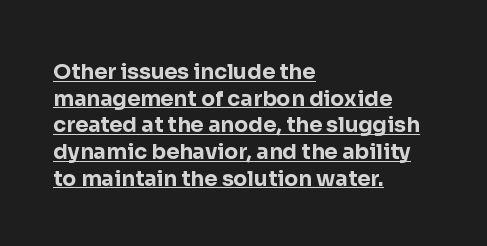
The image shows 21 px bold type, upright; set left-aligned, normal line spacing (1.27x), normal letter spacing, underlined.
